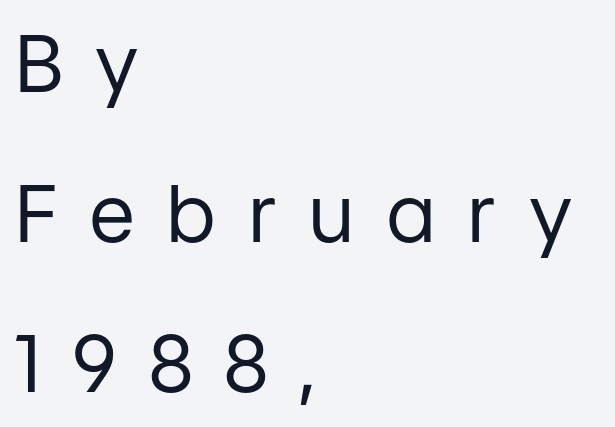
{"serif": "no", "italic": "no", "bold": "no", "weight": "regular", "width": "normal", "stroke_contrast": "low", "x_height": "medium", "monospaced": "no", "underline": "no", "align": "left", "line_spacing": "loose", "line_spacing_ratio": 1.92, "letter_spacing": "wide", "letter_spacing_em": 0.43, "glyph_px": 78}
